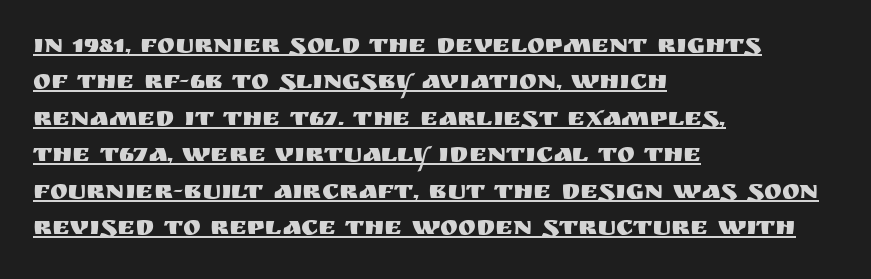
Q: Is the text italic (slanted)? A: No, it is upright.
Q: Is the text underlined? A: Yes.
Q: How is the paragraph aligned? A: Left-aligned.
Q: Is the spacing between letters normal or unusually wide? A: Normal.
Q: Is the spacing between lines tight, normal or loose? A: Normal.
